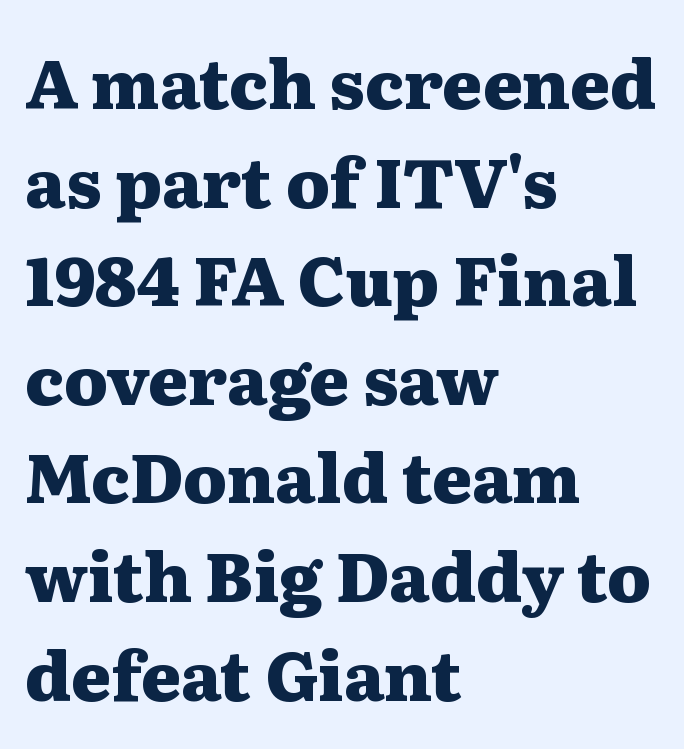
{"serif": "yes", "italic": "no", "bold": "yes", "weight": "heavy", "width": "wide", "stroke_contrast": "medium", "x_height": "medium", "monospaced": "no", "underline": "no", "align": "left", "line_spacing": "normal", "line_spacing_ratio": 1.45, "letter_spacing": "normal", "letter_spacing_em": 0.0, "glyph_px": 68}
